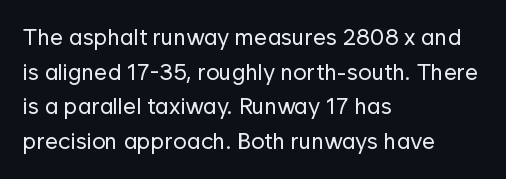
Vertical strokes here are truly vertical. Is the block centered? No — it sits flush against the left margin. Standard letterfit; no display-style spreading of the glyphs. This is not heavy type; no bold has been used.
